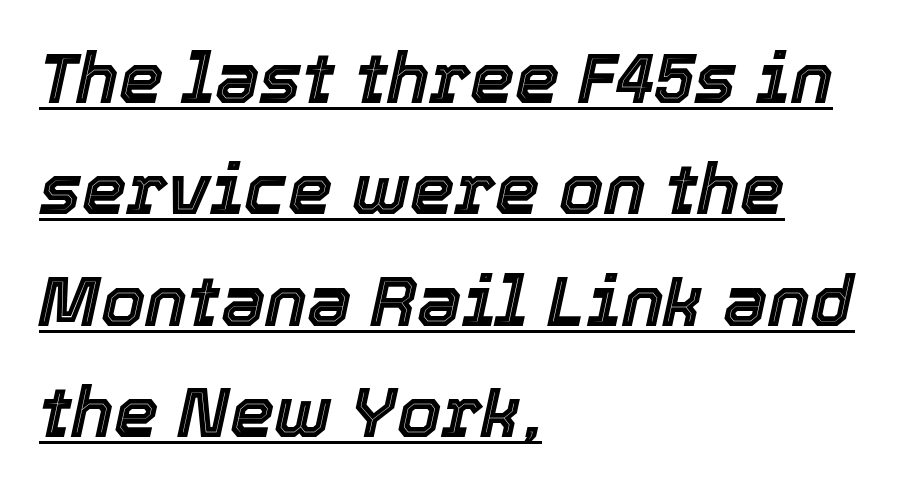
The image shows 71 px text type, italic (leaning right); set left-aligned, normal line spacing (1.57x), normal letter spacing, underlined; a medium x-height.
